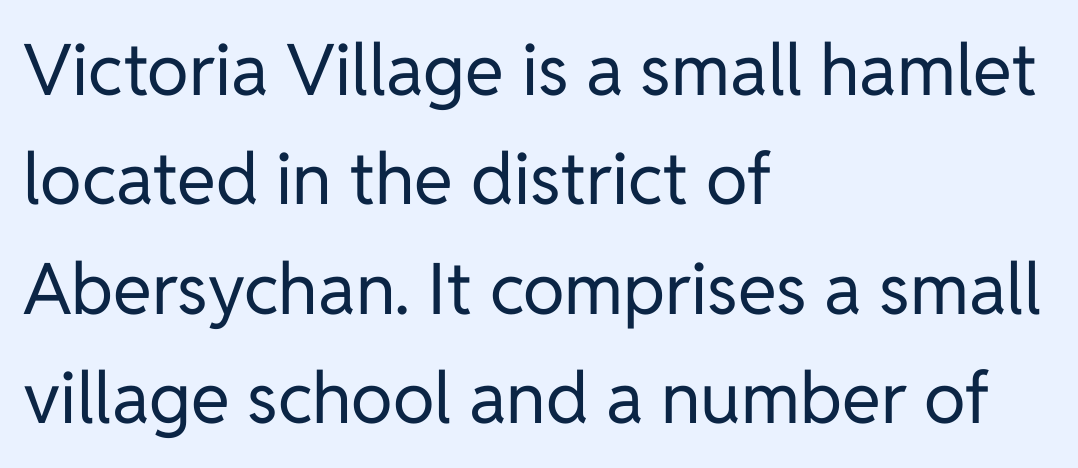
Regarding serifs, this sample does without them. The rendering keeps characters at their native spacing. Note the varied advance widths — an 'i' is clearly narrower than an 'm'. The paragraph has a hard left edge and a soft right edge. The face looks like a standard text weight, possibly lighter.
